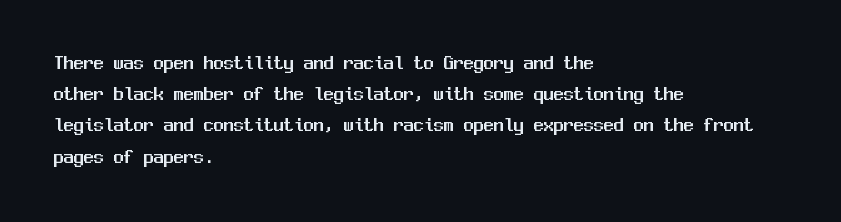
{"italic": "no", "underline": "no", "align": "left", "line_spacing": "normal", "line_spacing_ratio": 1.56, "letter_spacing": "normal", "letter_spacing_em": 0.0, "glyph_px": 20}
